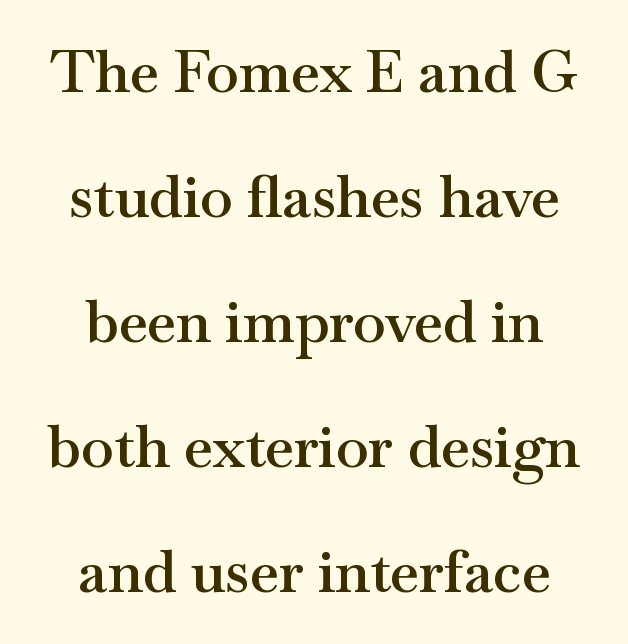
{"serif": "yes", "italic": "no", "bold": "semi", "weight": "semibold", "width": "wide", "stroke_contrast": "medium", "x_height": "small", "monospaced": "no", "underline": "no", "align": "center", "line_spacing": "loose", "line_spacing_ratio": 2.12, "letter_spacing": "normal", "letter_spacing_em": 0.0, "glyph_px": 59}
